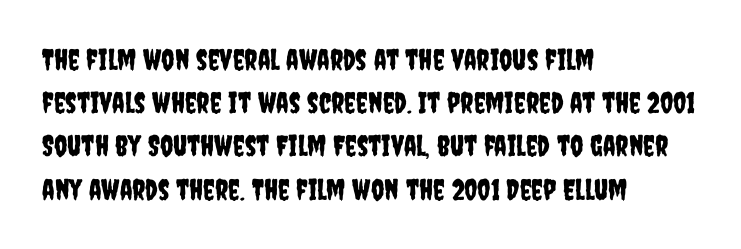
{"serif": "no", "italic": "no", "width": "condensed", "stroke_contrast": "low", "x_height": "large", "monospaced": "no", "underline": "no", "align": "left", "line_spacing": "normal", "line_spacing_ratio": 1.49, "letter_spacing": "normal", "letter_spacing_em": 0.0, "glyph_px": 29}
